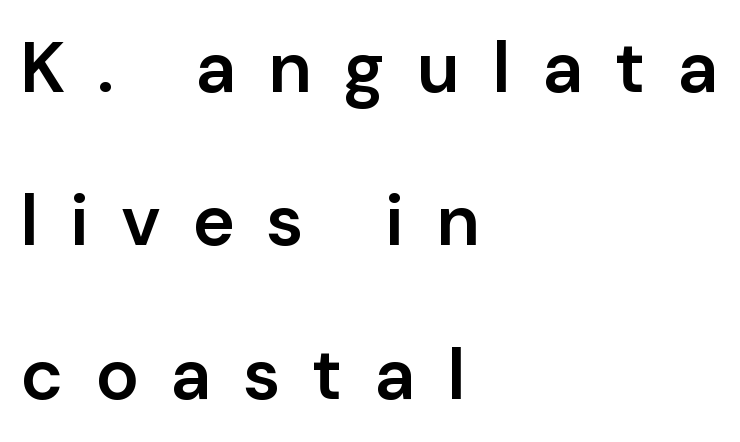
The image shows 72 px semibold sans-serif type, upright; set left-aligned, loose line spacing (2.13x), unusually wide letter spacing (+0.44 em), not underlined; low stroke contrast and a medium x-height.
